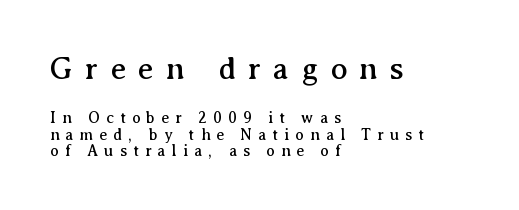
Q: Is the text italic (slanted)? A: No, it is upright.
Q: Is the typeface a serif or a sans-serif typeface? A: Serif.
Q: Is the text underlined? A: No.
Q: How is the paragraph aligned? A: Left-aligned.
Q: Is the spacing between letters normal or unusually wide? A: Unusually wide.
Q: Is the spacing between lines tight, normal or loose? A: Tight.
Q: Which block of text is set in a larger size, the first (top) or the second (bottom)? A: The first (top) one.
Q: Width (condensed, normal, or wide)? A: Normal.
Q: Stroke contrast? A: Medium.
Q: x-height? A: Medium.
Q: Monospaced? A: No.
